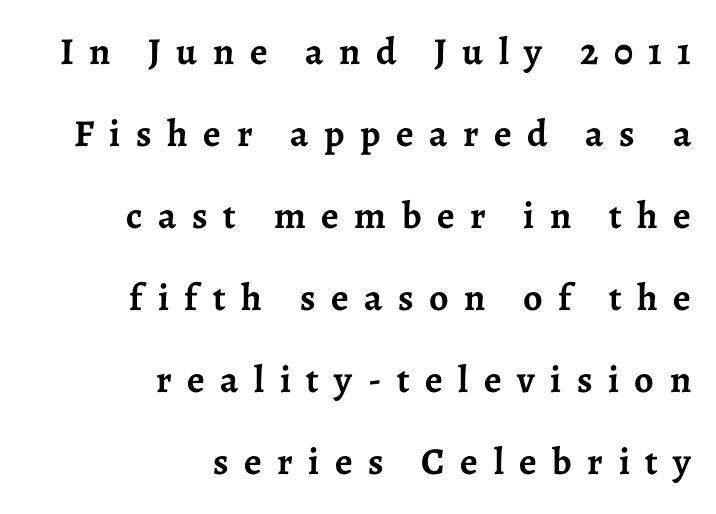
{"serif": "yes", "italic": "no", "bold": "yes", "weight": "semibold", "width": "normal", "stroke_contrast": "low", "x_height": "medium", "monospaced": "no", "underline": "no", "align": "right", "line_spacing": "loose", "line_spacing_ratio": 2.16, "letter_spacing": "wide", "letter_spacing_em": 0.41, "glyph_px": 38}
